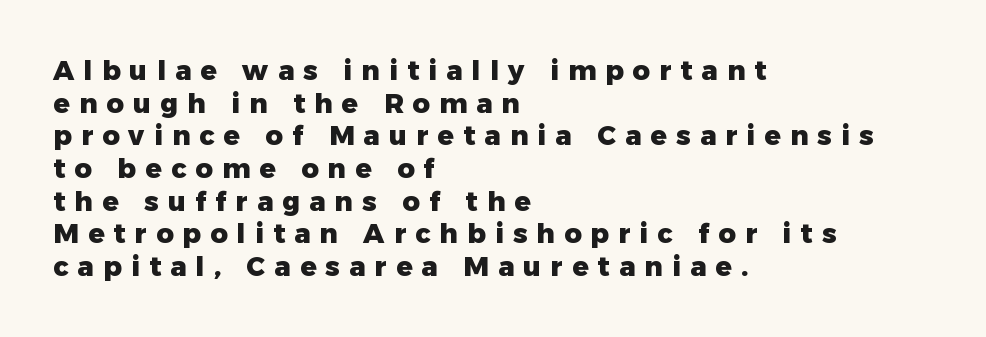
Clear beneath every line of the passage. Typeset ragged right — the left edge is the straight one. Rendered with straight, roman letterforms. How are the letters spaced? Widely, with obvious added tracking. Heft: maximum for text — a bold.
